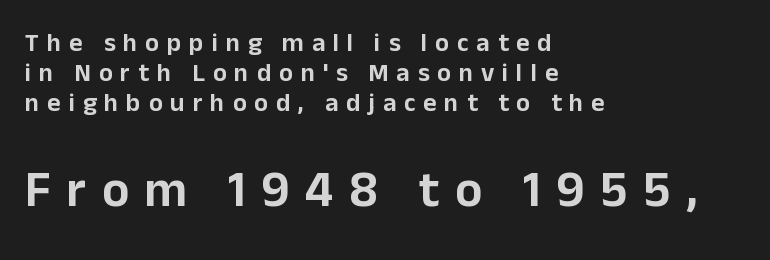
Q: Is the text italic (slanted)? A: No, it is upright.
Q: Is the typeface a serif or a sans-serif typeface? A: Sans-serif.
Q: Is the text underlined? A: No.
Q: How is the paragraph aligned? A: Left-aligned.
Q: Is the spacing between letters normal or unusually wide? A: Unusually wide.
Q: Is the spacing between lines tight, normal or loose? A: Tight.
Q: Which block of text is set in a larger size, the first (top) or the second (bottom)? A: The second (bottom) one.
Q: Width (condensed, normal, or wide)? A: Normal.
Q: Stroke contrast? A: Low.
Q: x-height? A: Medium.
Q: Monospaced? A: No.
